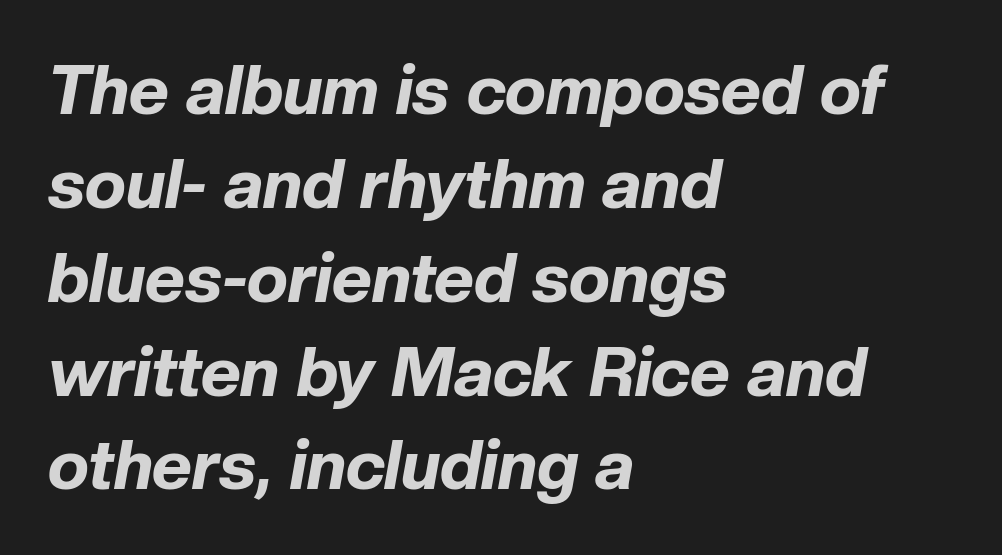
The image shows 69 px bold type, italic (leaning right); set left-aligned, normal line spacing (1.36x), normal letter spacing, not underlined; low stroke contrast and a medium x-height.
